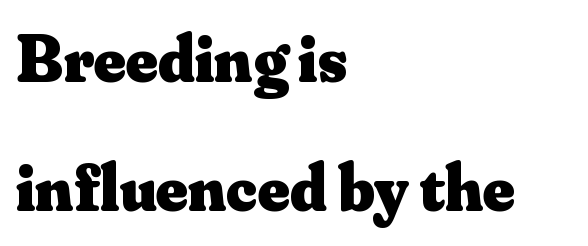
Heavy-handed strokes throughout: this text is bold. What's the leading like? Stretched, with rows far apart. A bare baseline throughout the passage. Designer's note — italics off, roman on. The typeface chosen for these lines features serifs.
